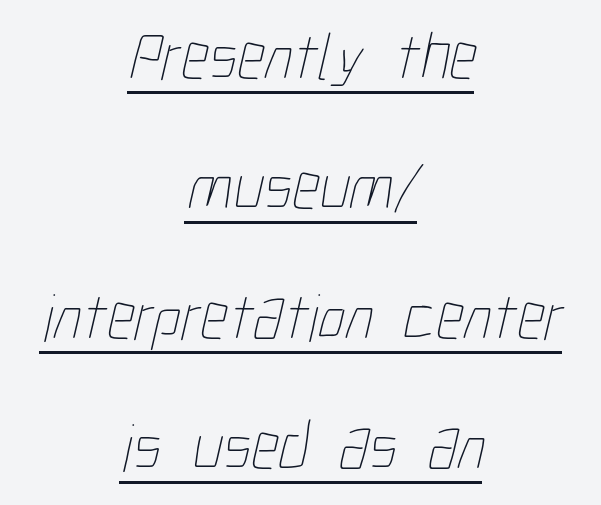
The typeface has the unassuming heft of standard copy or less. Spacing between characters is what you'd get straight out of the box. Underlining? Definitely there. Does the leading feel generous? Absolutely, it's lavish.
